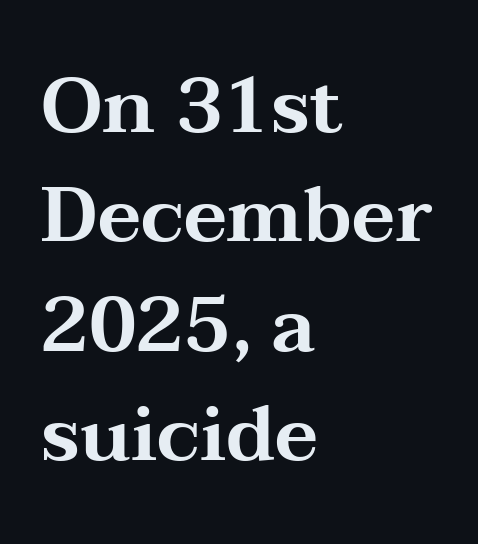
The image shows 77 px wide serif type, upright; set left-aligned, normal line spacing (1.42x), normal letter spacing, not underlined; medium stroke contrast and a medium x-height.
